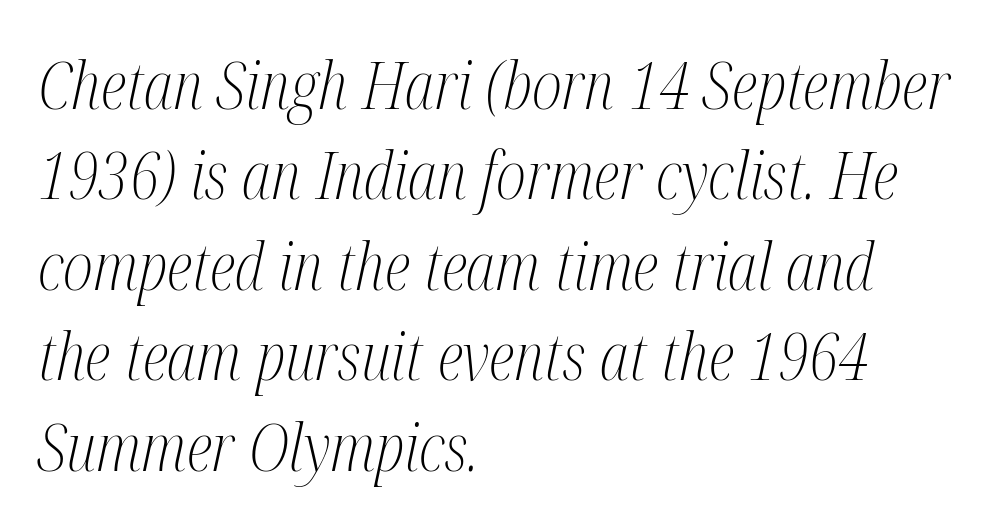
Q: Is the text bold? A: No.
Q: Is the text italic (slanted)? A: Yes, it leans right by about 12 degrees.
Q: Is the typeface a serif or a sans-serif typeface? A: Serif.
Q: Is the text underlined? A: No.
Q: How is the paragraph aligned? A: Left-aligned.
Q: Is the spacing between letters normal or unusually wide? A: Normal.
Q: Is the spacing between lines tight, normal or loose? A: Normal.
Q: Width (condensed, normal, or wide)? A: Condensed.
Q: Stroke contrast? A: Medium.
Q: x-height? A: Medium.
Q: Monospaced? A: No.
